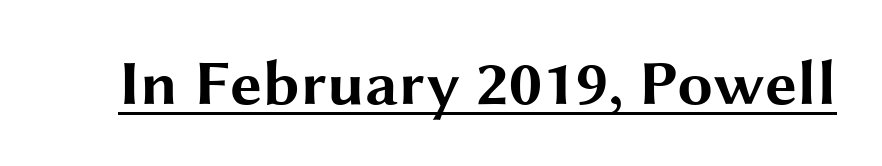
The image shows 64 px bold, wide sans-serif type, upright; set normal letter spacing, underlined; medium stroke contrast and a medium x-height.
